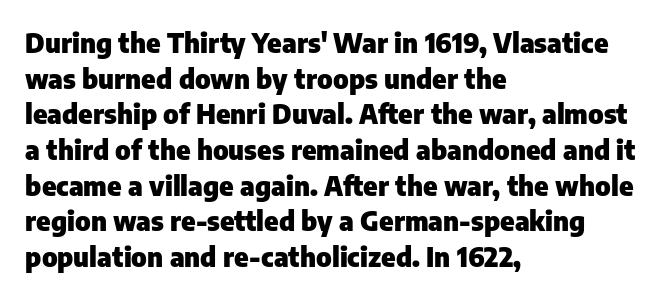
Q: Is the text bold? A: Yes.
Q: Is the text italic (slanted)? A: No, it is upright.
Q: Is the text underlined? A: No.
Q: How is the paragraph aligned? A: Left-aligned.
Q: Is the spacing between letters normal or unusually wide? A: Normal.
Q: Is the spacing between lines tight, normal or loose? A: Normal.
